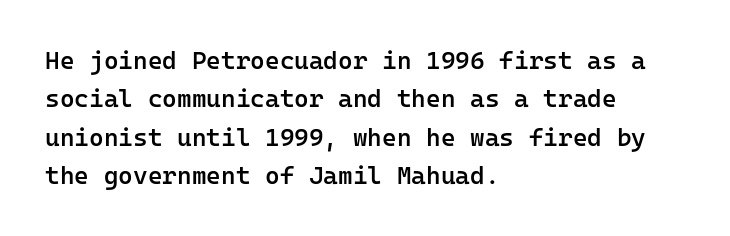
{"italic": "no", "bold": "semi", "underline": "no", "align": "left", "line_spacing": "normal", "line_spacing_ratio": 1.54, "letter_spacing": "normal", "letter_spacing_em": 0.0, "glyph_px": 25}
